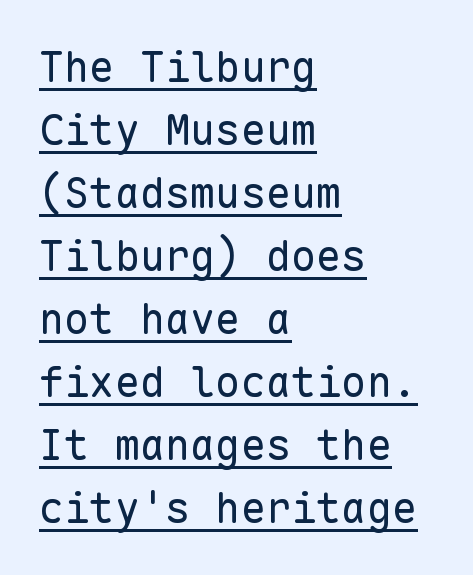
Q: Is the text bold? A: No.
Q: Is the text italic (slanted)? A: No, it is upright.
Q: Is the typeface a serif or a sans-serif typeface? A: Sans-serif.
Q: Is the text underlined? A: Yes.
Q: How is the paragraph aligned? A: Left-aligned.
Q: Is the spacing between letters normal or unusually wide? A: Normal.
Q: Is the spacing between lines tight, normal or loose? A: Normal.
Q: Width (condensed, normal, or wide)? A: Normal.
Q: Stroke contrast? A: Low.
Q: x-height? A: Medium.
Q: Monospaced? A: Yes.
